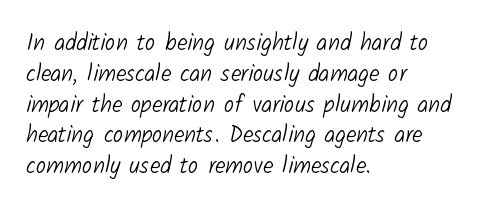
Q: Is the text bold? A: No.
Q: Is the text underlined? A: No.
Q: How is the paragraph aligned? A: Left-aligned.
Q: Is the spacing between letters normal or unusually wide? A: Normal.
Q: Is the spacing between lines tight, normal or loose? A: Normal.
